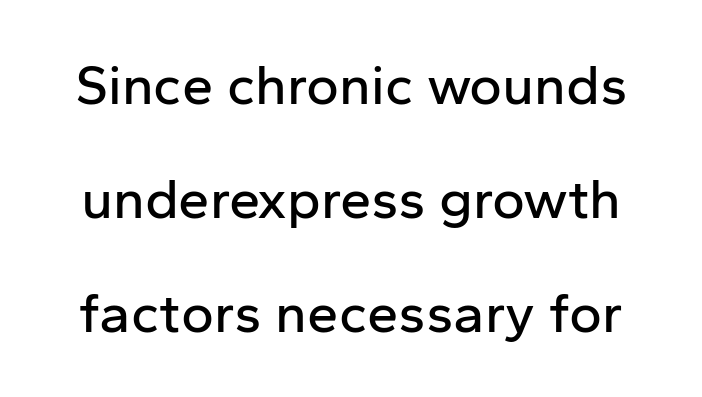
The image shows 56 px sans-serif type, upright; set loose line spacing (2.04x), normal letter spacing, not underlined; low stroke contrast and a medium x-height.
